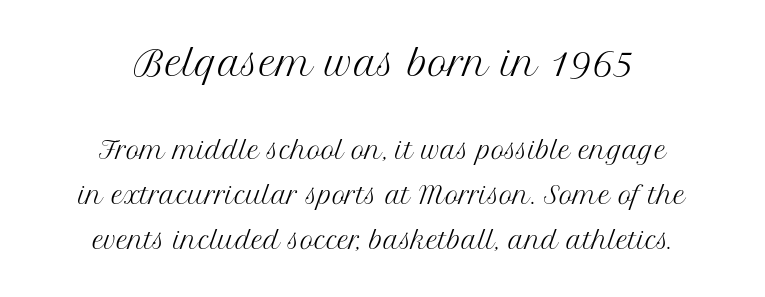
The image shows 34 px regular-weight type; set centered, loose line spacing (1.96x), normal letter spacing, not underlined; the first (top) block is 1.48x larger; medium stroke contrast and a medium x-height.
